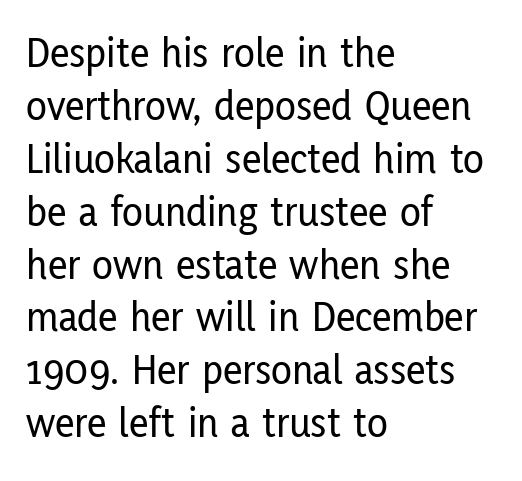
The image shows 43 px condensed sans-serif type, upright; set left-aligned, line spacing 1.23x, normal letter spacing, not underlined; low stroke contrast and a medium x-height.
